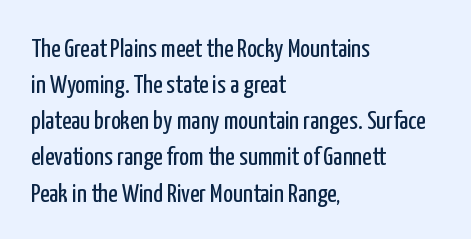
Q: Is the text bold? A: No.
Q: Is the text italic (slanted)? A: No, it is upright.
Q: Is the text underlined? A: No.
Q: How is the paragraph aligned? A: Left-aligned.
Q: Is the spacing between letters normal or unusually wide? A: Normal.
Q: Is the spacing between lines tight, normal or loose? A: Normal.
